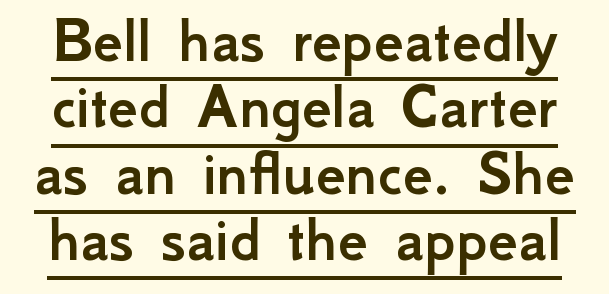
Q: Is the text italic (slanted)? A: No, it is upright.
Q: Is the typeface a serif or a sans-serif typeface? A: Sans-serif.
Q: Is the text underlined? A: Yes.
Q: Is the spacing between letters normal or unusually wide? A: Normal.
Q: Is the spacing between lines tight, normal or loose? A: Tight.
Q: Width (condensed, normal, or wide)? A: Normal.
Q: Stroke contrast? A: Low.
Q: x-height? A: Small.
Q: Monospaced? A: No.
